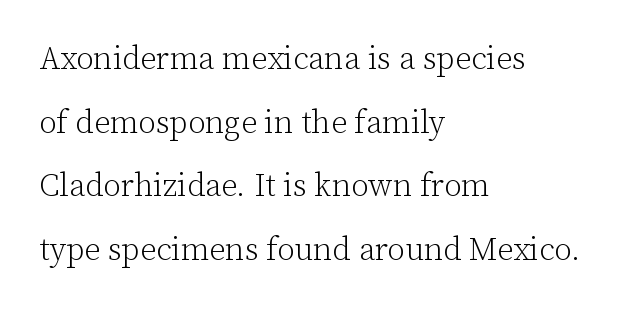
Here the glyphs are tracked normally, forming tight word shapes. No letter is thick-stroked: the sample isn't bold. Designer's note — italics off, roman on. Type without underlining.
